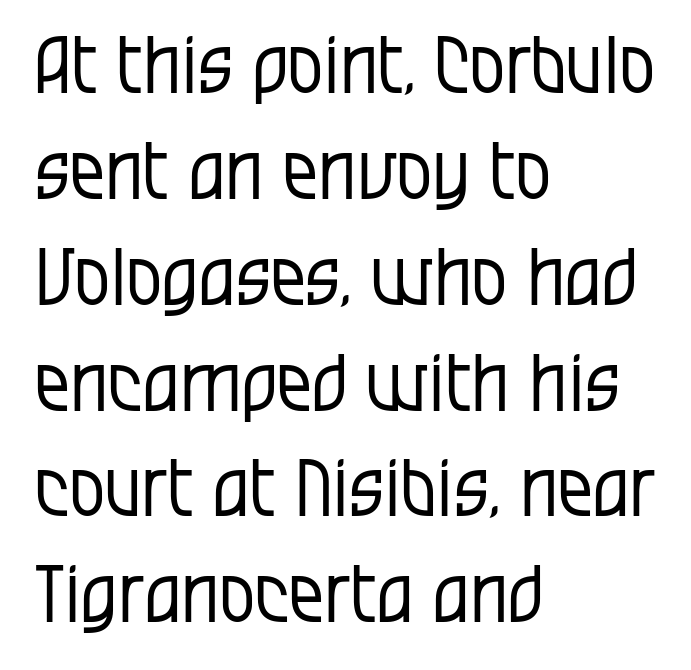
{"serif": "no", "italic": "no", "bold": "no", "weight": "regular", "width": "condensed", "stroke_contrast": "low", "x_height": "large", "monospaced": "no", "underline": "no", "align": "left", "line_spacing": "normal", "line_spacing_ratio": 1.34, "letter_spacing": "normal", "letter_spacing_em": 0.0, "glyph_px": 79}
